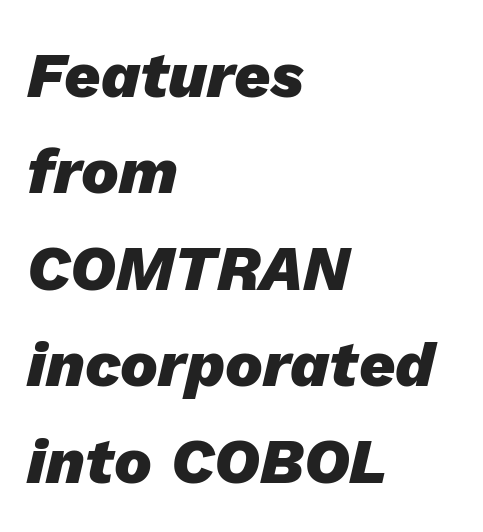
Q: Is the text bold? A: Yes.
Q: Is the text italic (slanted)? A: Yes, it leans right by about 13 degrees.
Q: Is the text underlined? A: No.
Q: How is the paragraph aligned? A: Left-aligned.
Q: Is the spacing between letters normal or unusually wide? A: Normal.
Q: Is the spacing between lines tight, normal or loose? A: Normal.
Q: Width (condensed, normal, or wide)? A: Normal.
Q: Stroke contrast? A: Low.
Q: x-height? A: Medium.
Q: Monospaced? A: No.
